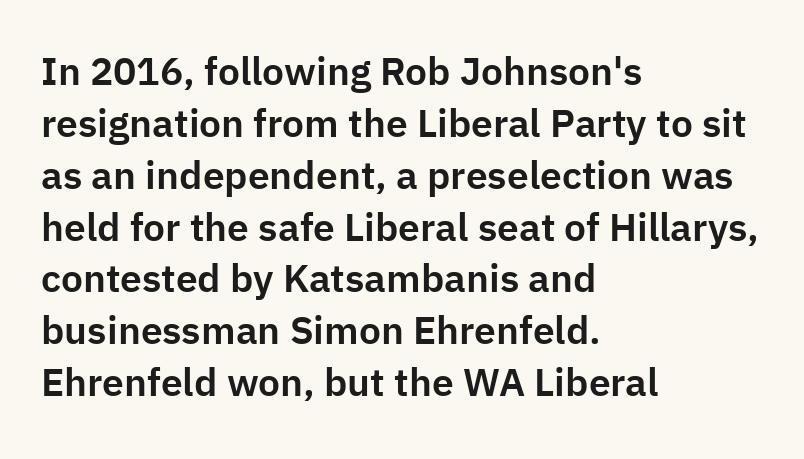
This sample uses plain, unmodified letter spacing. Each new line begins a customary step beneath the previous one. Looks like regular typesetting: each glyph gets only the width it needs. Clear beneath every line of the passage.
